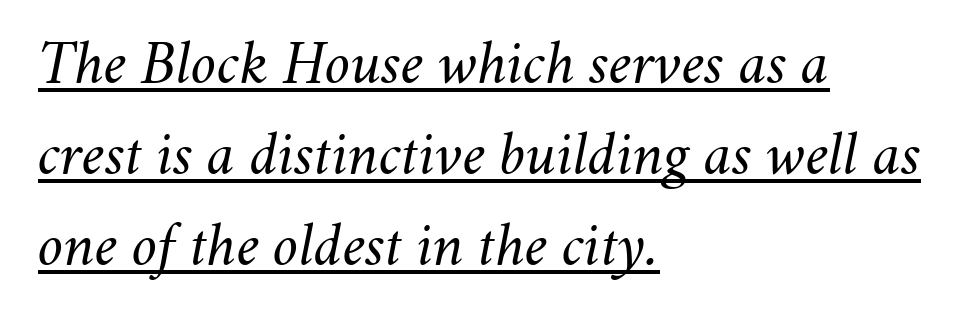
Is there an underline? Yes — a line sits under the letters. The lines in this sample share a left origin and differ only in where they stop. Letter spacing: default. Is this a fixed-width face? No — the glyphs have proportional, varying widths. Is there much room between lines? A standard amount, neither cramped nor airy.
